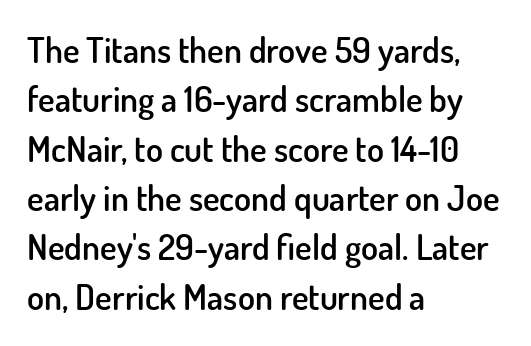
The image shows 35 px semibold sans-serif type, upright; set left-aligned, normal line spacing (1.41x), normal letter spacing, not underlined; low stroke contrast and a small x-height.
